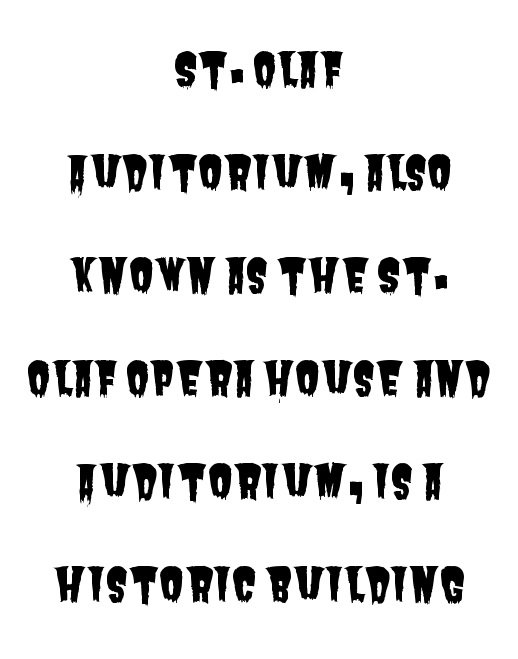
{"serif": "no", "width": "condensed", "stroke_contrast": "low", "x_height": "large", "monospaced": "no", "underline": "no", "align": "center", "line_spacing": "loose", "line_spacing_ratio": 2.24, "letter_spacing": "normal", "letter_spacing_em": 0.0, "glyph_px": 46}
